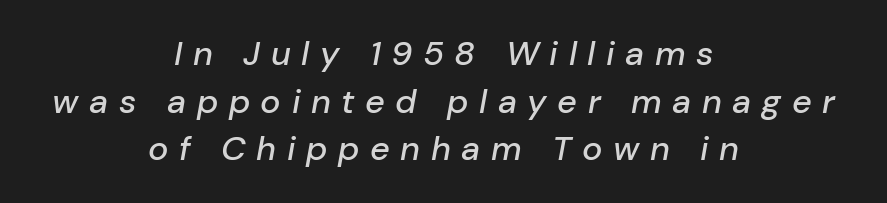
Q: Is the text italic (slanted)? A: Yes, it leans right by about 10 degrees.
Q: Is the text underlined? A: No.
Q: How is the paragraph aligned? A: Centered.
Q: Is the spacing between letters normal or unusually wide? A: Unusually wide.
Q: Is the spacing between lines tight, normal or loose? A: Normal.
Q: Width (condensed, normal, or wide)? A: Normal.
Q: Stroke contrast? A: Low.
Q: x-height? A: Medium.
Q: Monospaced? A: No.
